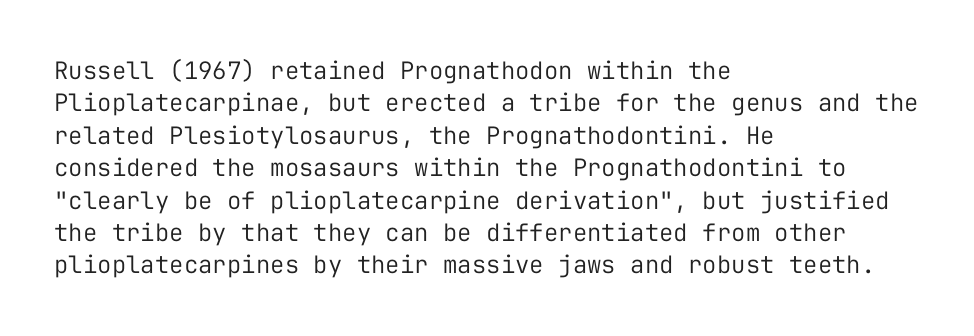
{"italic": "no", "bold": "no", "underline": "no", "align": "left", "line_spacing": "normal", "line_spacing_ratio": 1.35, "letter_spacing": "normal", "letter_spacing_em": 0.0, "glyph_px": 24}
